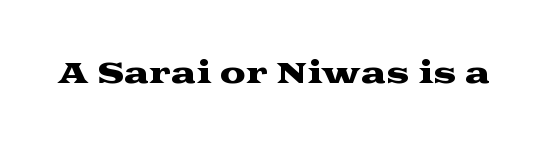
Note: serifs present on the glyphs. Spacing verdict: proportional, widths tailored to each character. Glyph-to-glyph distance matches everyday printed text. Quick note: not italic, upright.
